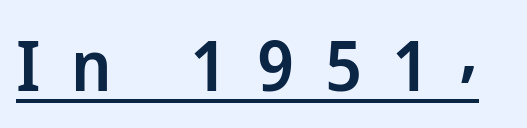
Q: Is the text bold? A: Semi-bold.
Q: Is the text italic (slanted)? A: No, it is upright.
Q: Is the typeface a serif or a sans-serif typeface? A: Sans-serif.
Q: Is the text underlined? A: Yes.
Q: Is the spacing between letters normal or unusually wide? A: Unusually wide.
Q: Width (condensed, normal, or wide)? A: Normal.
Q: Stroke contrast? A: Low.
Q: x-height? A: Medium.
Q: Monospaced? A: No.
